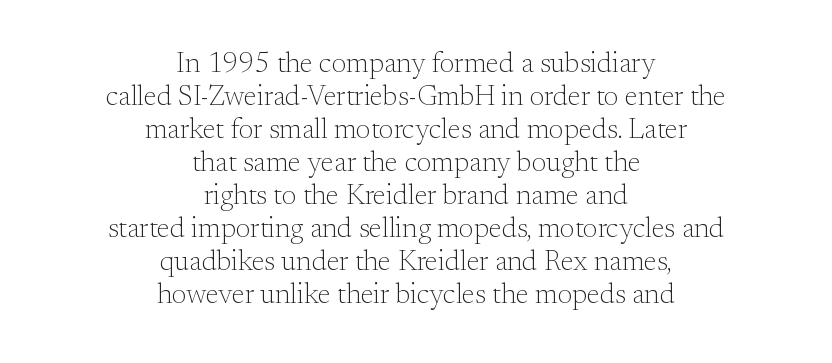
The image shows 28 px light serif type, upright; set centered, line spacing 1.18x, normal letter spacing, not underlined; medium stroke contrast and a small x-height.
